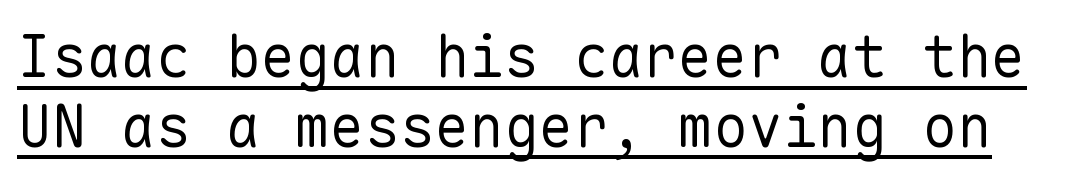
A typesetter would call this monospace, since all characters share one set width. Weight: not bold — regular or lighter. To sum up the face: it is a sans, with no serifs. Rendered with straight, roman letterforms. A baseline rule has been typeset under these characters.
